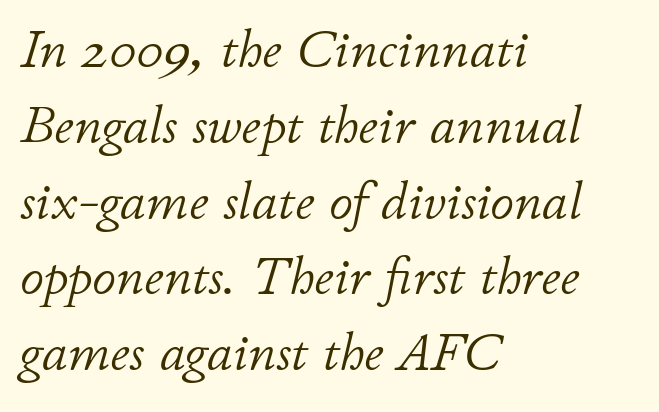
The image shows 53 px light type, italic (leaning right); set left-aligned, normal line spacing (1.43x), normal letter spacing, not underlined; low stroke contrast and a small x-height.
